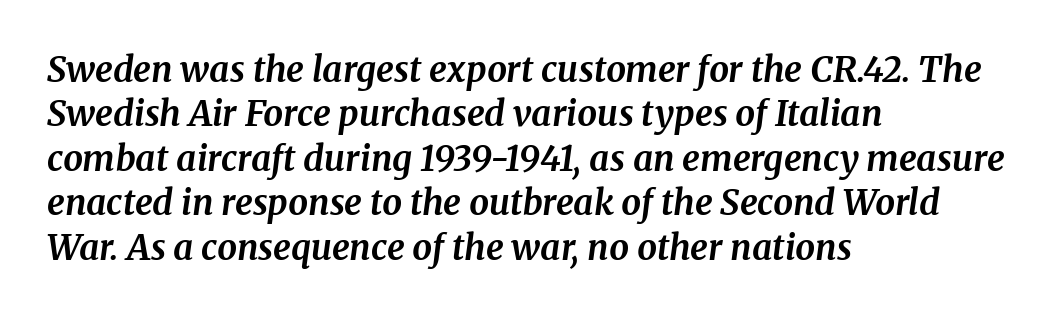
The image shows 35 px bold serif type, italic (leaning right); set left-aligned, normal line spacing (1.27x), normal letter spacing, not underlined; medium stroke contrast and a medium x-height.
